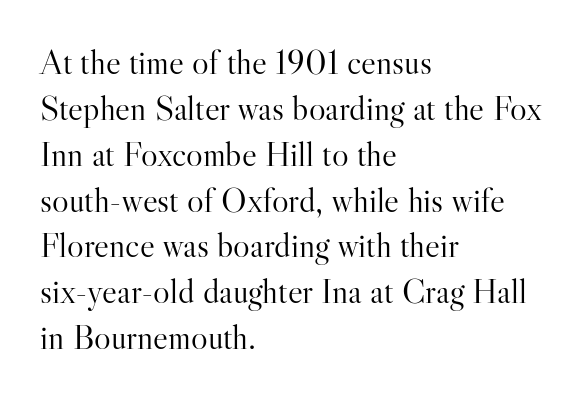
{"serif": "yes", "italic": "no", "bold": "no", "weight": "light", "width": "normal", "stroke_contrast": "high", "x_height": "small", "monospaced": "no", "underline": "no", "align": "left", "line_spacing": "normal", "line_spacing_ratio": 1.31, "letter_spacing": "normal", "letter_spacing_em": 0.0, "glyph_px": 35}
